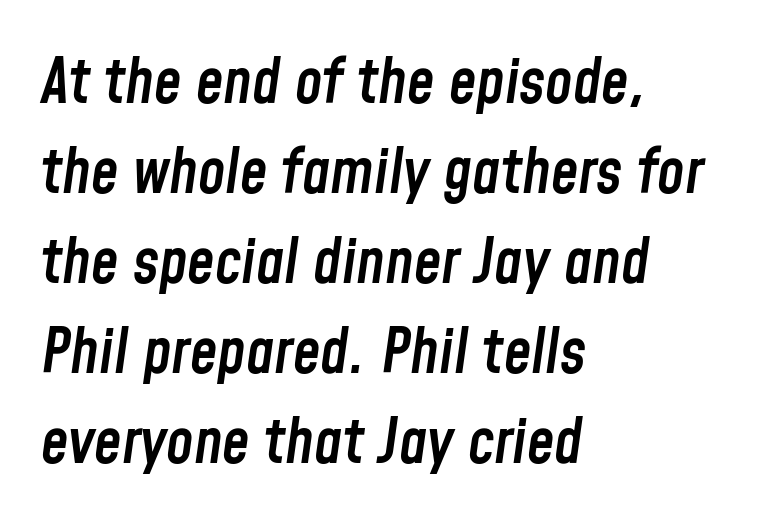
The image shows 62 px semibold, condensed type, italic (leaning right); set left-aligned, normal line spacing (1.45x), normal letter spacing, not underlined; low stroke contrast and a medium x-height.
